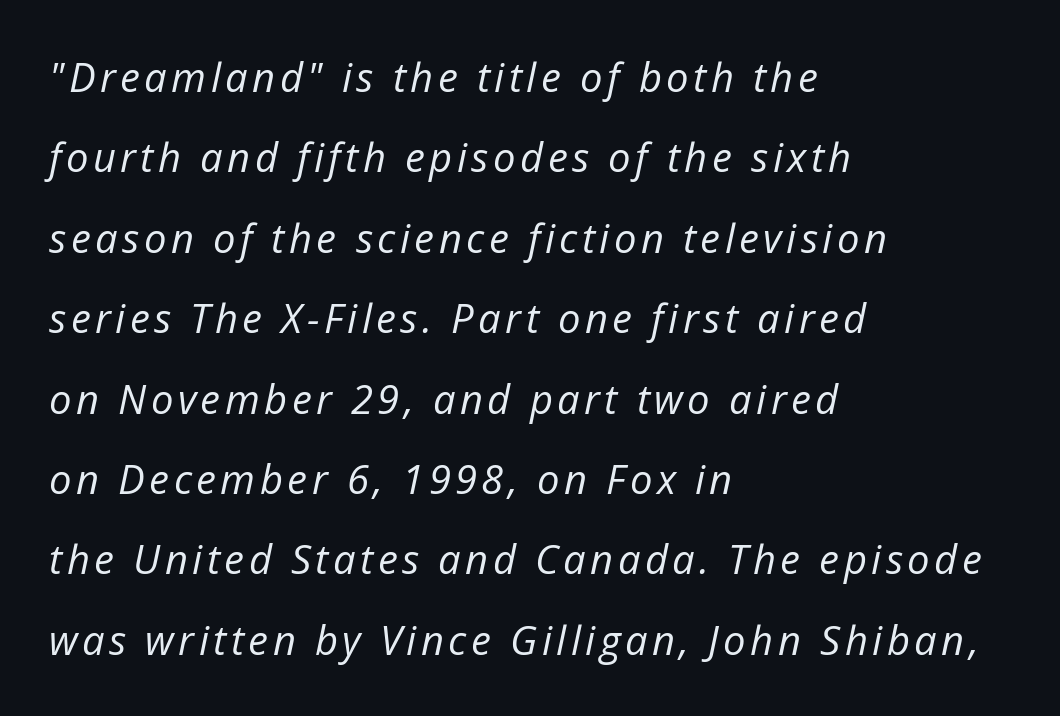
{"italic": "yes", "lean": "right", "slant_degrees": 12, "bold": "no", "weight": "regular", "width": "normal", "stroke_contrast": "low", "x_height": "medium", "monospaced": "no", "underline": "no", "align": "left", "line_spacing": "loose", "line_spacing_ratio": 2.01, "glyph_px": 40}
